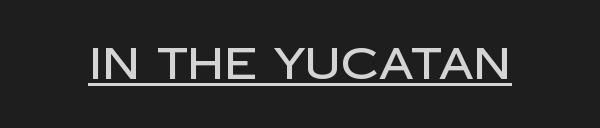
Characters remain perfectly vertical along every line. The words here are underlined. In terms of letterform style, serifs are entirely absent. You could not count columns in this text — the font is proportionally spaced. Short note: letters normally spaced.
